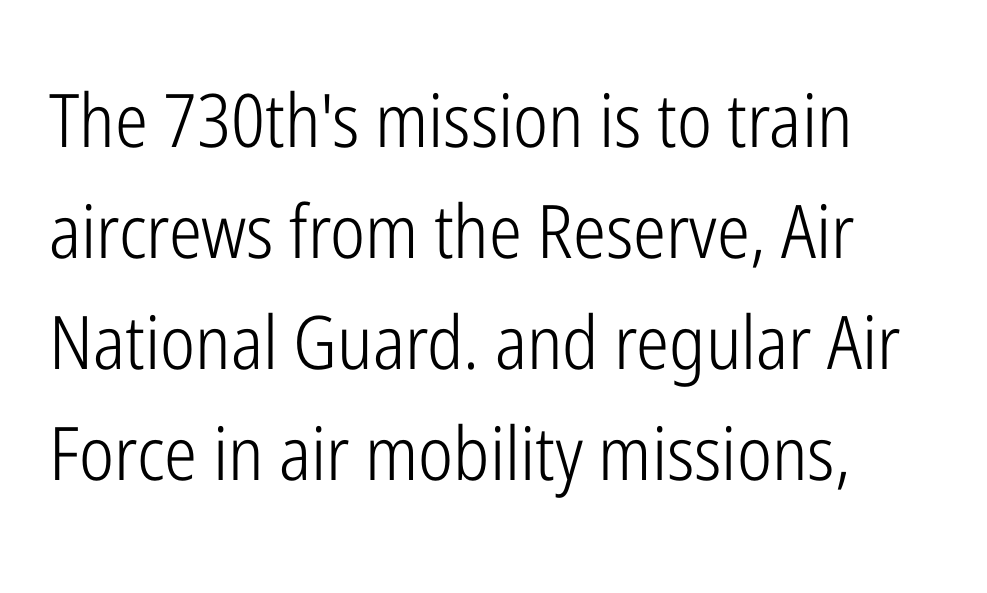
{"serif": "no", "italic": "no", "bold": "no", "weight": "light", "width": "condensed", "stroke_contrast": "low", "x_height": "medium", "monospaced": "no", "underline": "no", "line_spacing": "normal", "line_spacing_ratio": 1.5, "letter_spacing": "normal", "letter_spacing_em": 0.0, "glyph_px": 74}
